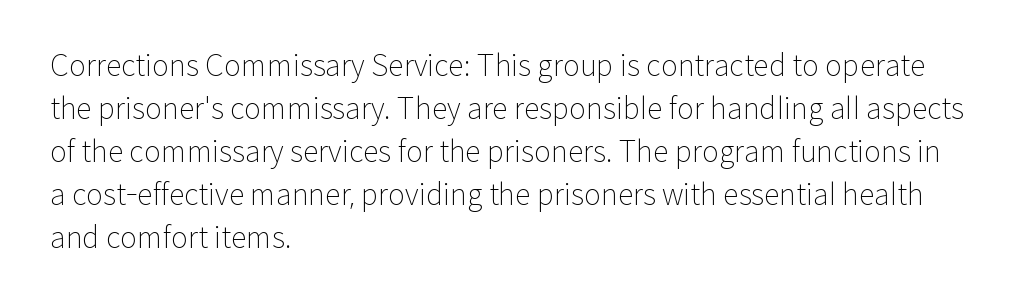
Observe the absence of serifs on each vertical stroke in this sample. Posture: straight, roman, zero tilt. Short and long lines alike share a common starting point at left. Letter spacing: default.
